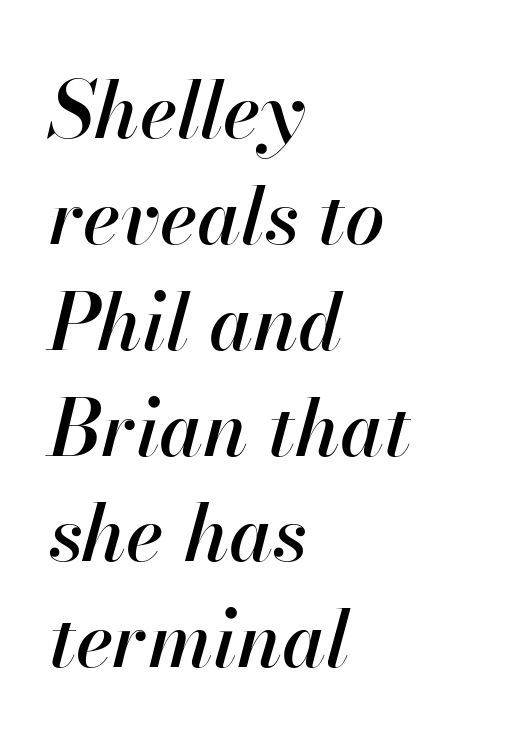
Descender tails drop into unmarked territory. The passage shown is typed in a proportional face where columns would drift. Slant detected: the letters are inclined. Compared with a centered layout, this one pins lines to the left instead. Rows of type keep a routine distance in the vertical direction. What stands out about the letter spacing? Nothing — it is the standard amount.
